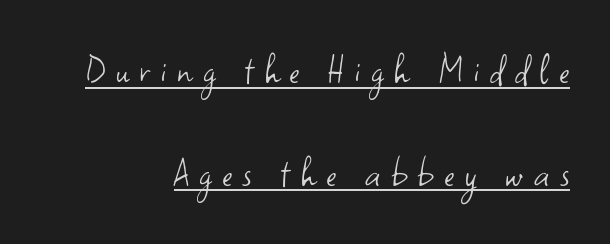
{"serif": "no", "bold": "no", "weight": "light", "width": "normal", "stroke_contrast": "low", "x_height": "small", "monospaced": "no", "underline": "yes", "align": "right", "line_spacing": "loose", "line_spacing_ratio": 2.33, "letter_spacing": "wide", "letter_spacing_em": 0.24, "glyph_px": 44}
